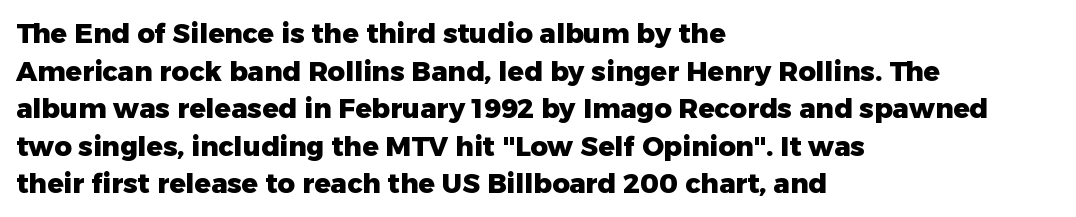
Its strokes are broad and dark, the hallmark of bold type. The letterforms sit shoulder to shoulder at normal distance. Horizontal alignment here is leftward, the default for most running prose. Each new line begins a customary step beneath the previous one. Has an underline been added? It has not. Characters remain perfectly vertical along every line.
